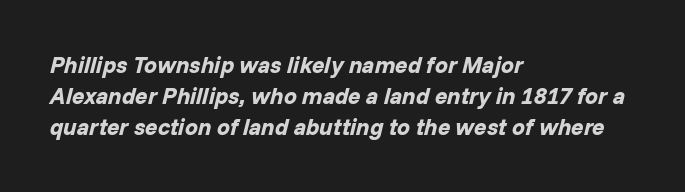
{"italic": "yes", "lean": "right", "slant_degrees": 14, "bold": "yes", "underline": "no", "align": "left", "line_spacing": "normal", "line_spacing_ratio": 1.35, "letter_spacing": "normal", "letter_spacing_em": 0.0, "glyph_px": 23}
